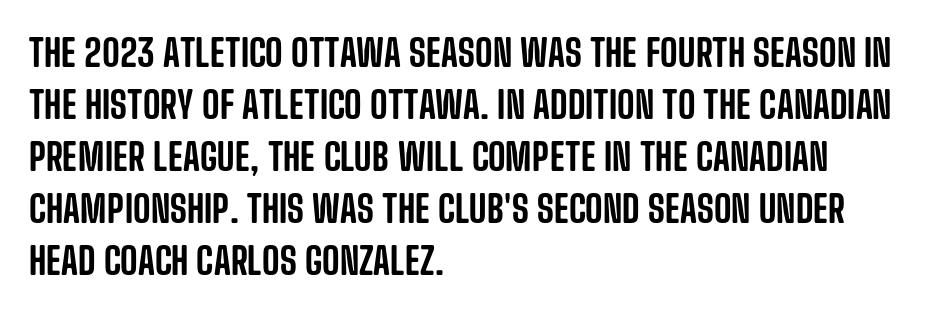
Italic: no, the glyphs are upright roman. Check under the words: just untouched page. What's the leading like? Ordinary, nothing unusual. A typesetter would call this proportional, since set widths differ per character. In CSS terms this would be text-align: left.
